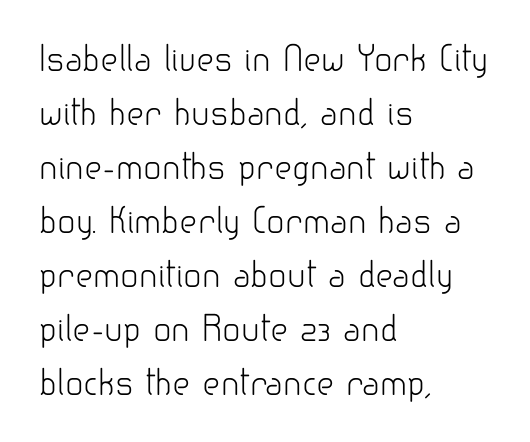
{"serif": "no", "italic": "no", "bold": "no", "weight": "light", "width": "normal", "stroke_contrast": "low", "x_height": "small", "monospaced": "no", "underline": "no", "align": "left", "line_spacing": "normal", "line_spacing_ratio": 1.59, "letter_spacing": "normal", "letter_spacing_em": 0.0, "glyph_px": 34}
